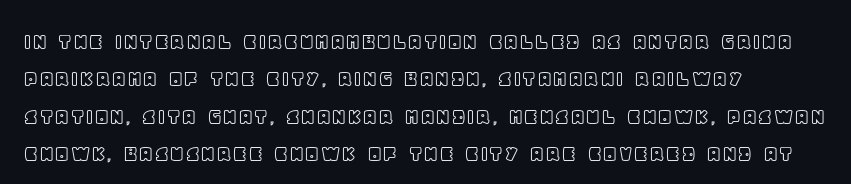
The image shows 25 px text type, upright; set left-aligned, normal line spacing (1.5x), normal letter spacing, not underlined.
